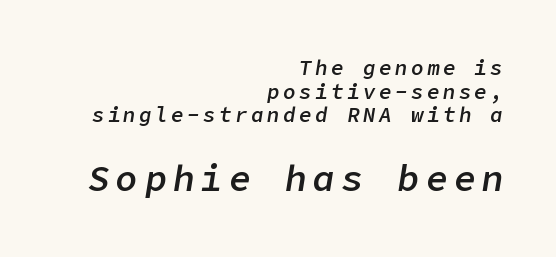
You get the small type first, then a jump to larger type. Each new line begins almost immediately beneath the previous one. Notice how the passage keeps a crisp vertical edge on the right only. The letters are slanted; this is an italic face. Descenders hang freely into open space. I'd describe the lettering as semibold — firm but not a full bold.
